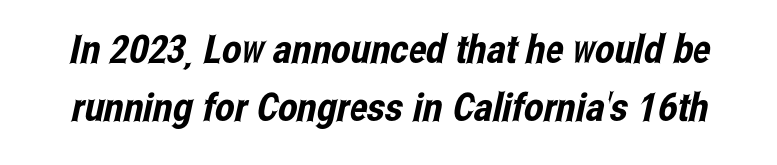
{"serif": "no", "width": "condensed", "stroke_contrast": "low", "x_height": "medium", "monospaced": "no", "underline": "no", "line_spacing": "normal", "line_spacing_ratio": 1.49, "letter_spacing": "normal", "letter_spacing_em": 0.0, "glyph_px": 39}
